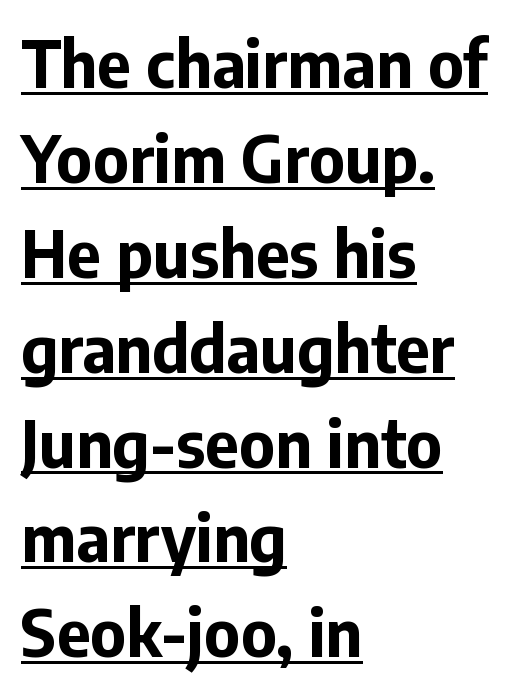
Q: Is the text bold? A: Yes.
Q: Is the text italic (slanted)? A: No, it is upright.
Q: Is the typeface a serif or a sans-serif typeface? A: Sans-serif.
Q: Is the text underlined? A: Yes.
Q: How is the paragraph aligned? A: Left-aligned.
Q: Is the spacing between letters normal or unusually wide? A: Normal.
Q: Is the spacing between lines tight, normal or loose? A: Normal.
Q: Width (condensed, normal, or wide)? A: Normal.
Q: Stroke contrast? A: Low.
Q: x-height? A: Medium.
Q: Monospaced? A: No.
